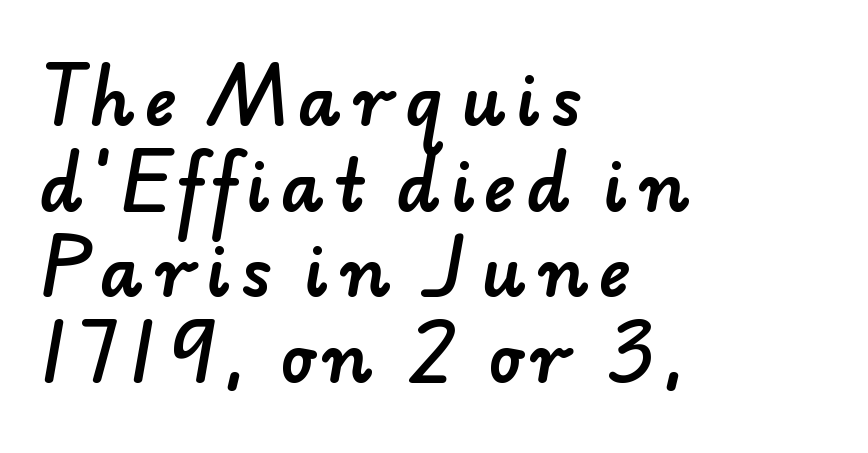
Regular leading. Any mark beneath the type? The region is blank. A sans-serif font was chosen for this passage. The paragraph shown leans on its left margin. The passage shown is typed in a proportional face where columns would drift.
